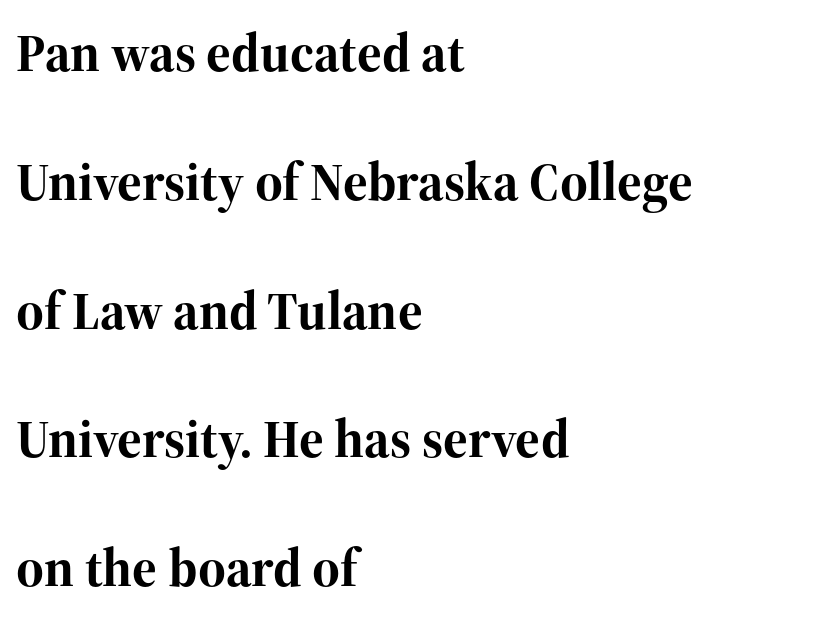
Each row of text sits above clean, open space. Designer's note — italics off, roman on. Weight: bold. These lines are rendered in a variable-pitch font.
